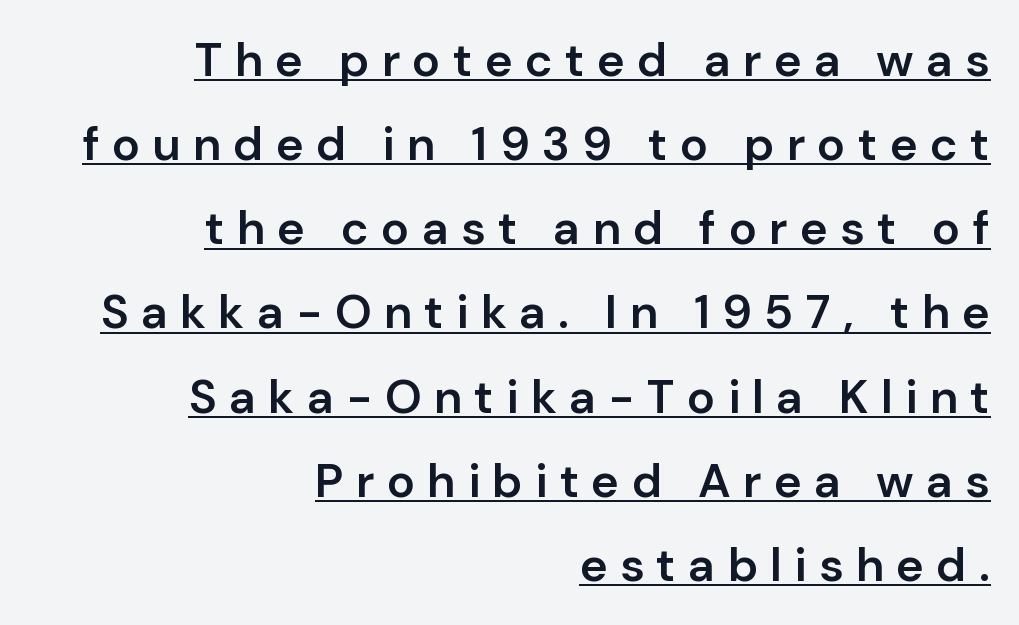
Q: Is the text bold? A: Semi-bold.
Q: Is the text italic (slanted)? A: No, it is upright.
Q: Is the typeface a serif or a sans-serif typeface? A: Sans-serif.
Q: Is the text underlined? A: Yes.
Q: How is the paragraph aligned? A: Right-aligned.
Q: Is the spacing between letters normal or unusually wide? A: Unusually wide.
Q: Width (condensed, normal, or wide)? A: Normal.
Q: Stroke contrast? A: Low.
Q: x-height? A: Medium.
Q: Monospaced? A: No.
